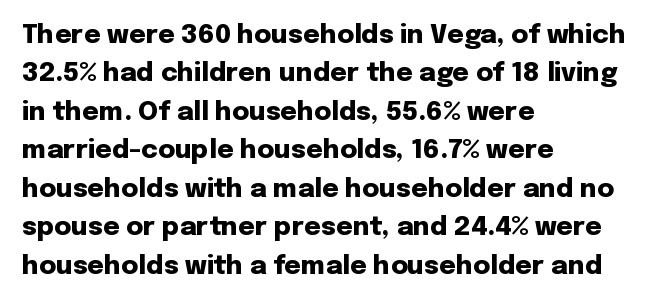
The image shows 26 px bold type, upright; set left-aligned, normal line spacing (1.48x), normal letter spacing, not underlined.
